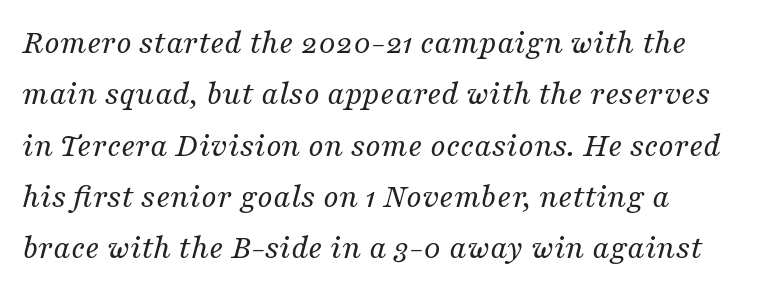
{"serif": "yes", "italic": "yes", "lean": "right", "slant_degrees": 16, "bold": "no", "weight": "regular", "width": "normal", "stroke_contrast": "medium", "x_height": "medium", "monospaced": "no", "underline": "no", "line_spacing": "normal", "line_spacing_ratio": 1.51, "letter_spacing": "normal", "letter_spacing_em": 0.0, "glyph_px": 34}
